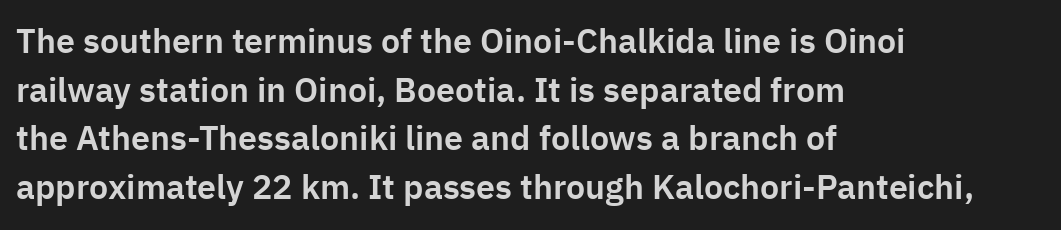
The image shows 34 px sans-serif type, upright; set left-aligned, normal line spacing (1.43x), normal letter spacing, not underlined; low stroke contrast and a medium x-height.
